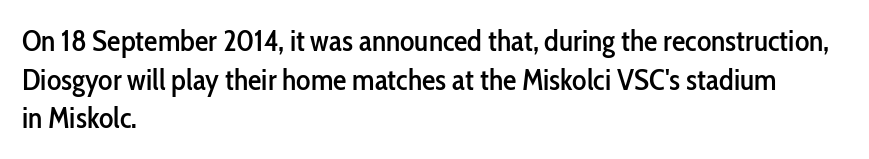
The image shows 30 px condensed sans-serif type, upright; set left-aligned, normal line spacing (1.29x), normal letter spacing, not underlined; low stroke contrast and a medium x-height.
